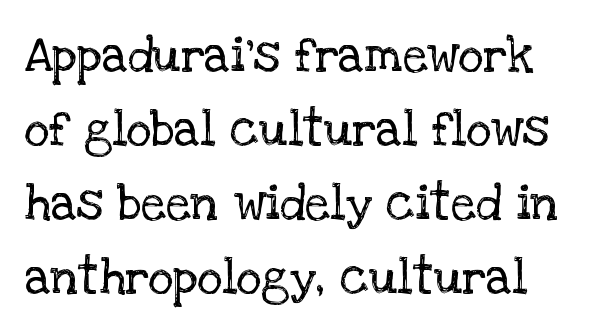
The image shows 49 px regular-weight serif type, upright; set normal line spacing (1.51x), normal letter spacing, not underlined; low stroke contrast and a large x-height.
